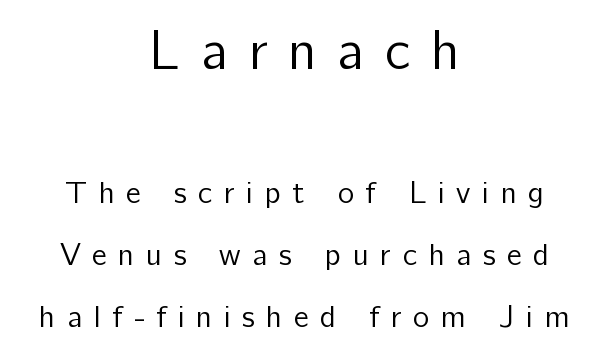
Q: Is the text bold? A: No.
Q: Is the text italic (slanted)? A: No, it is upright.
Q: Is the typeface a serif or a sans-serif typeface? A: Sans-serif.
Q: Is the text underlined? A: No.
Q: How is the paragraph aligned? A: Centered.
Q: Is the spacing between letters normal or unusually wide? A: Unusually wide.
Q: Is the spacing between lines tight, normal or loose? A: Loose.
Q: Which block of text is set in a larger size, the first (top) or the second (bottom)? A: The first (top) one.
Q: Width (condensed, normal, or wide)? A: Normal.
Q: Stroke contrast? A: Low.
Q: x-height? A: Medium.
Q: Monospaced? A: No.
